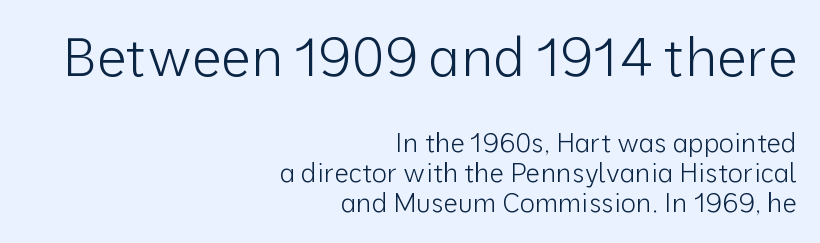
The setting favours the right margin, as signatures and pull-quotes sometimes do. Font category for this specimen: sans-serif. The font's upright variant was chosen for this text. Weight: not bold — regular or lighter.
